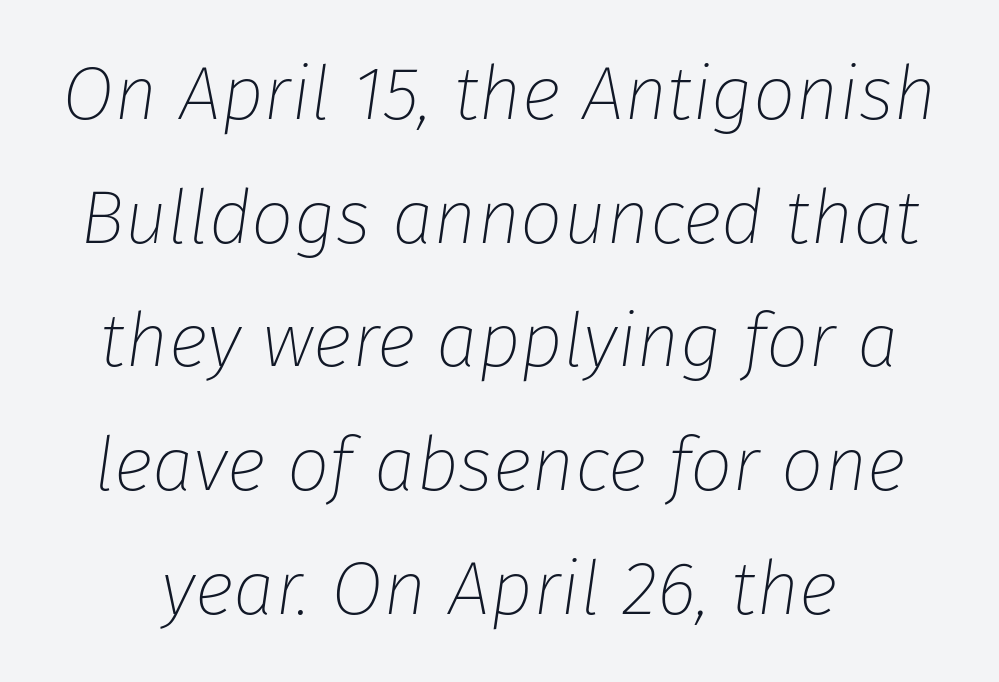
The image shows 75 px thin type, italic (leaning right); set normal line spacing (1.65x), normal letter spacing, not underlined; low stroke contrast and a medium x-height.
